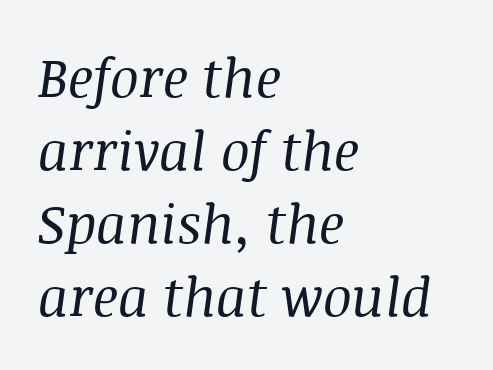
{"serif": "yes", "italic": "yes", "lean": "right", "slant_degrees": 8, "bold": "no", "weight": "regular", "width": "normal", "stroke_contrast": "medium", "x_height": "large", "monospaced": "no", "underline": "no", "align": "left", "line_spacing": "normal", "line_spacing_ratio": 1.35, "letter_spacing": "normal", "letter_spacing_em": 0.0, "glyph_px": 54}
